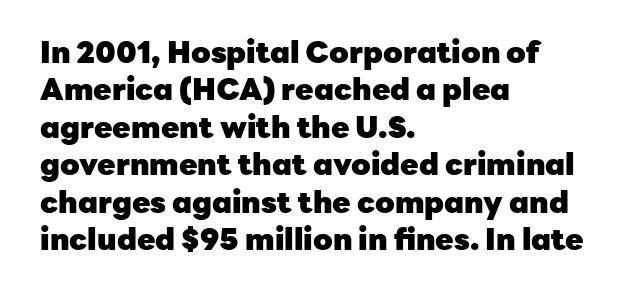
{"serif": "no", "italic": "no", "bold": "yes", "weight": "heavy", "width": "normal", "stroke_contrast": "low", "x_height": "medium", "monospaced": "no", "underline": "no", "align": "left", "line_spacing": "normal", "line_spacing_ratio": 1.25, "letter_spacing": "normal", "letter_spacing_em": 0.0, "glyph_px": 30}
